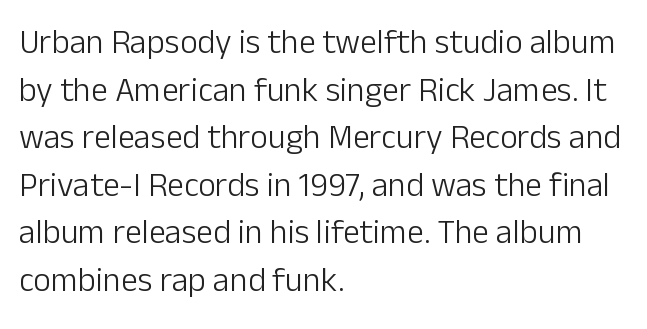
The image shows 34 px light sans-serif type, upright; set left-aligned, normal line spacing (1.4x), normal letter spacing, not underlined; low stroke contrast and a medium x-height.
